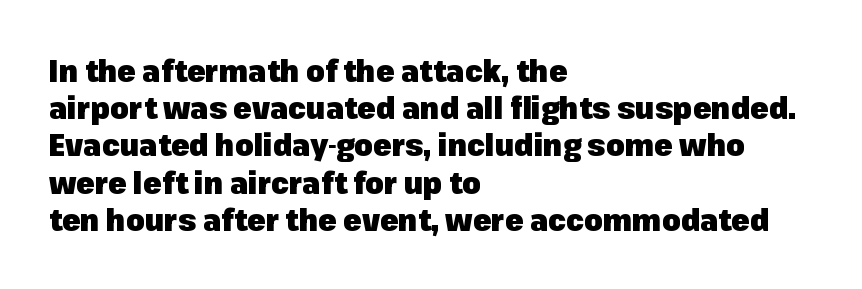
Reading down the block, your eye returns to a fixed left position each line. Think of a printed novel: that variable character pitch is what you see here. The face used here is a sans, in the tradition of grotesques and geometrics. No word sits above an underline. Heft: maximum for text — a bold.
